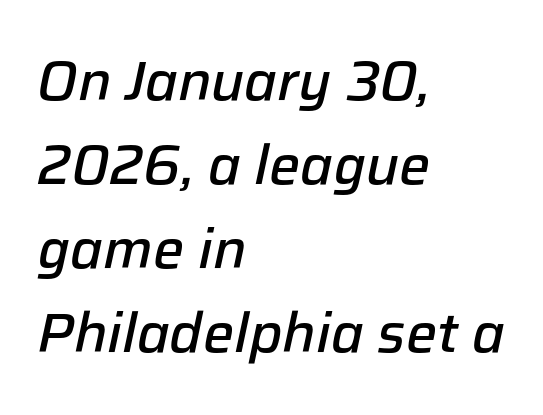
Each glyph is drawn with semibold strokes, heavier than normal yet not fully bold. Compared with a centered layout, this one pins lines to the left instead. No word sits above an underline. The whole block is typeset with a tilt. Default kerning and tracking; the words read as compact shapes. Do the characters align in a grid? No, the font is proportional.
